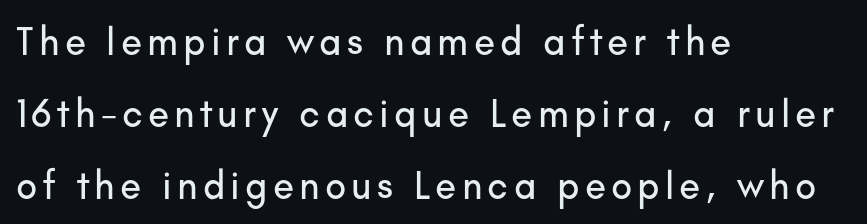
The image shows 39 px sans-serif type, upright; set left-aligned, line spacing 1.84x, not underlined; low stroke contrast and a small x-height.
